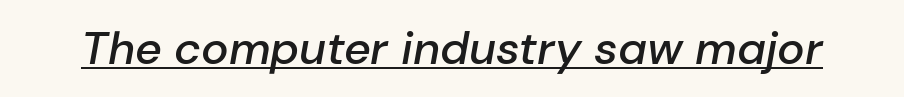
Q: Is the text bold? A: Semi-bold.
Q: Is the text italic (slanted)? A: Yes, it leans right by about 10 degrees.
Q: Is the text underlined? A: Yes.
Q: Is the spacing between letters normal or unusually wide? A: Normal.
Q: Width (condensed, normal, or wide)? A: Normal.
Q: Stroke contrast? A: Low.
Q: x-height? A: Medium.
Q: Monospaced? A: No.
